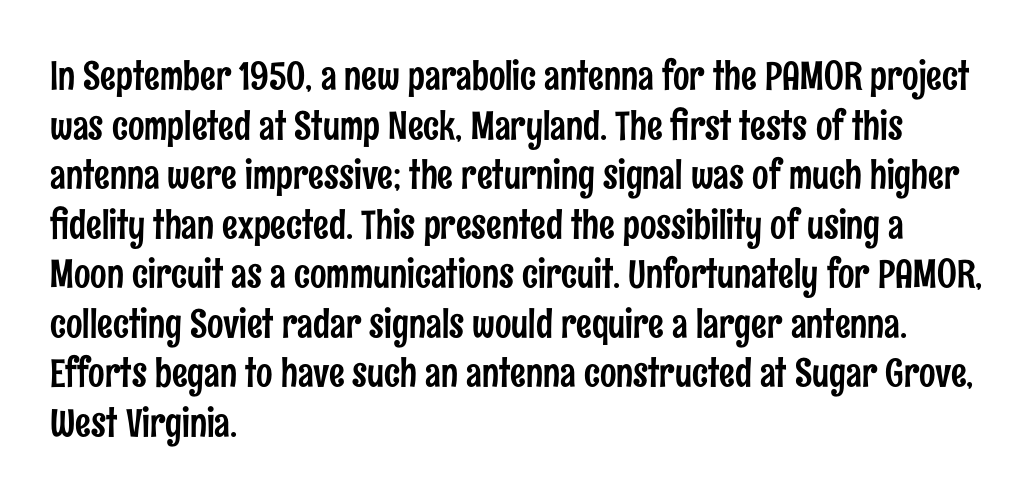
{"serif": "no", "italic": "no", "width": "condensed", "stroke_contrast": "low", "x_height": "medium", "monospaced": "no", "underline": "no", "align": "left", "line_spacing": "normal", "line_spacing_ratio": 1.27, "letter_spacing": "normal", "letter_spacing_em": 0.0, "glyph_px": 39}
